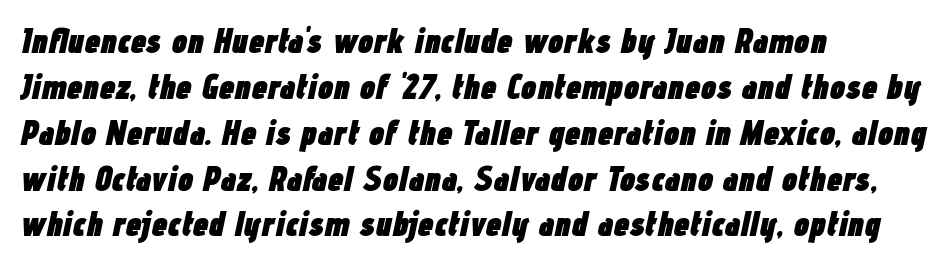
Q: Is the text bold? A: Yes.
Q: Is the text italic (slanted)? A: Yes, it leans right by about 12 degrees.
Q: Is the text underlined? A: No.
Q: How is the paragraph aligned? A: Left-aligned.
Q: Is the spacing between letters normal or unusually wide? A: Normal.
Q: Is the spacing between lines tight, normal or loose? A: Normal.
Q: Width (condensed, normal, or wide)? A: Condensed.
Q: Stroke contrast? A: Low.
Q: x-height? A: Medium.
Q: Monospaced? A: No.
